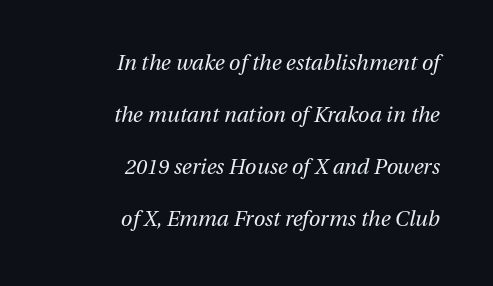
The image shows 21 px text type, italic (leaning right); set right-aligned, loose line spacing (2.47x), normal letter spacing, not underlined.
